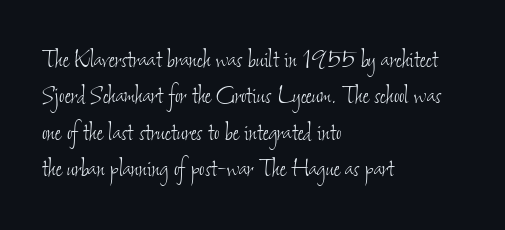
Q: Is the text bold? A: No.
Q: Is the text underlined? A: No.
Q: How is the paragraph aligned? A: Left-aligned.
Q: Is the spacing between letters normal or unusually wide? A: Normal.
Q: Width (condensed, normal, or wide)? A: Condensed.
Q: Stroke contrast? A: Low.
Q: x-height? A: Small.
Q: Monospaced? A: No.
